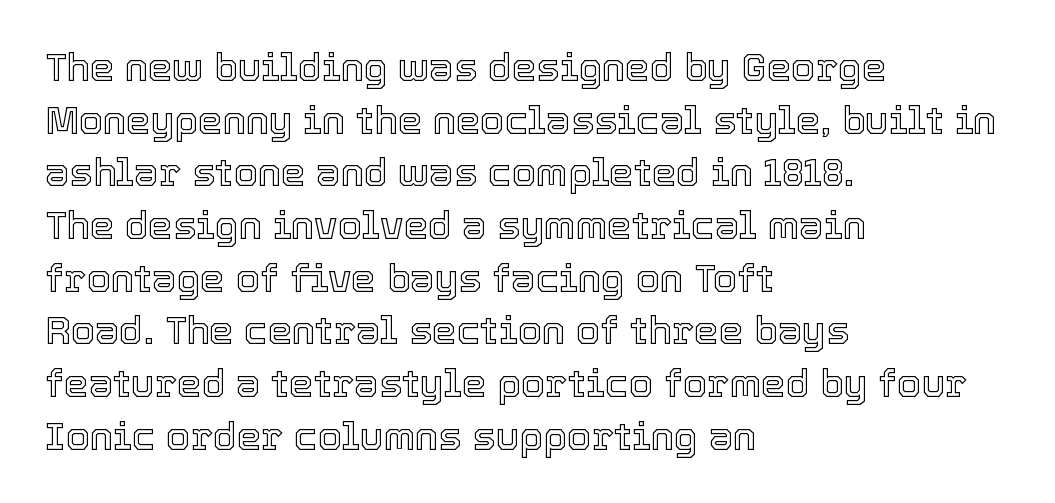
{"italic": "no", "width": "normal", "x_height": "medium", "monospaced": "no", "underline": "no", "align": "left", "line_spacing": "normal", "line_spacing_ratio": 1.35, "letter_spacing": "normal", "letter_spacing_em": 0.0, "glyph_px": 39}
